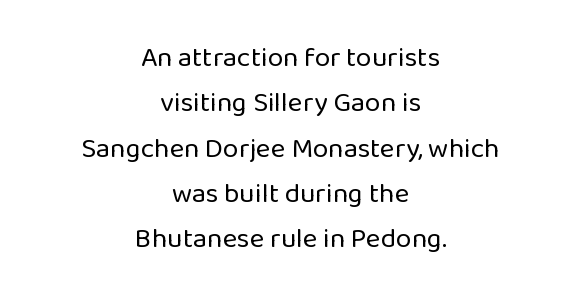
Q: Is the text bold? A: No.
Q: Is the text italic (slanted)? A: No, it is upright.
Q: Is the typeface a serif or a sans-serif typeface? A: Sans-serif.
Q: Is the text underlined? A: No.
Q: How is the paragraph aligned? A: Centered.
Q: Is the spacing between letters normal or unusually wide? A: Normal.
Q: Is the spacing between lines tight, normal or loose? A: Normal.
Q: Width (condensed, normal, or wide)? A: Normal.
Q: Stroke contrast? A: Low.
Q: x-height? A: Medium.
Q: Monospaced? A: No.
